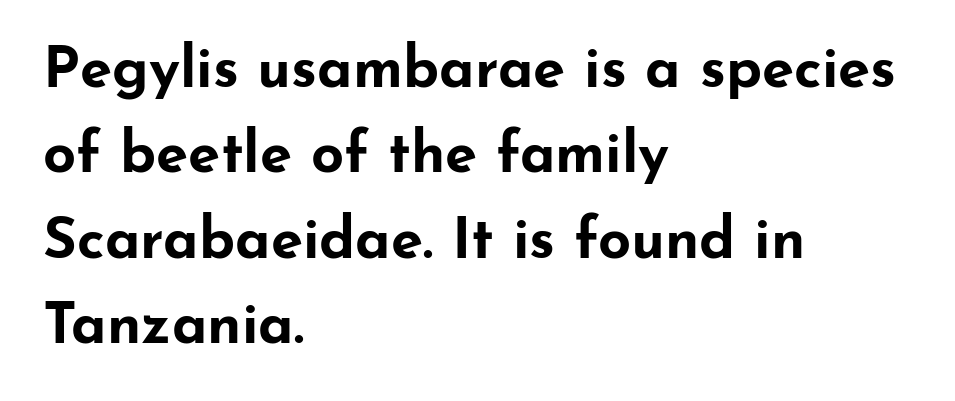
The image shows 58 px bold, wide sans-serif type, upright; set left-aligned, normal line spacing (1.47x), normal letter spacing, not underlined; low stroke contrast and a small x-height.
